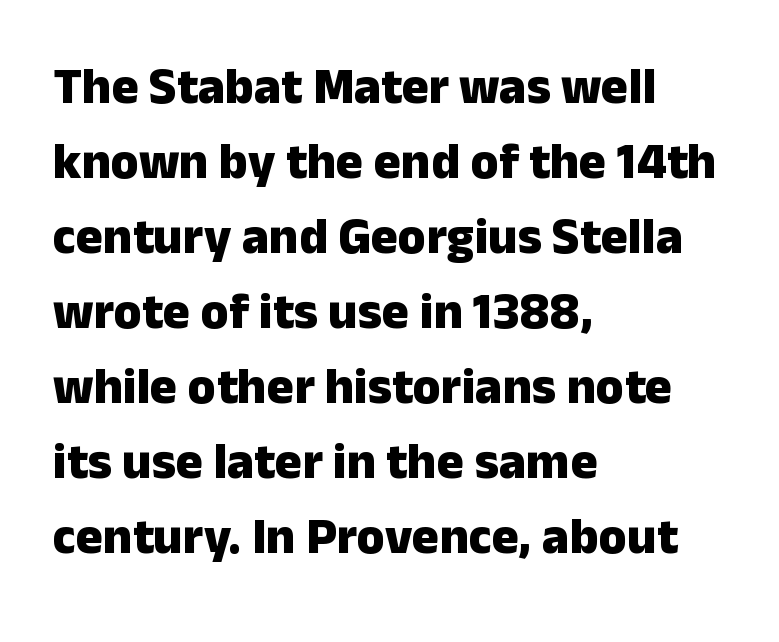
{"serif": "no", "italic": "no", "bold": "yes", "weight": "heavy", "width": "normal", "stroke_contrast": "low", "x_height": "medium", "monospaced": "no", "underline": "no", "align": "left", "line_spacing": "normal", "line_spacing_ratio": 1.47, "letter_spacing": "normal", "letter_spacing_em": 0.0, "glyph_px": 51}
